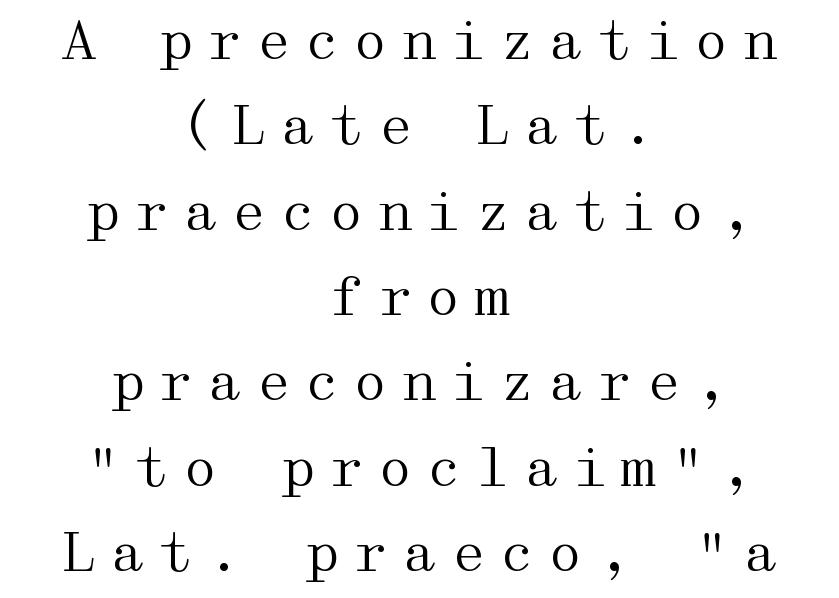
The image shows 53 px regular-weight, wide serif type, upright; set centered, normal line spacing (1.61x), unusually wide letter spacing (+0.22 em), not underlined; medium stroke contrast and a medium x-height.
